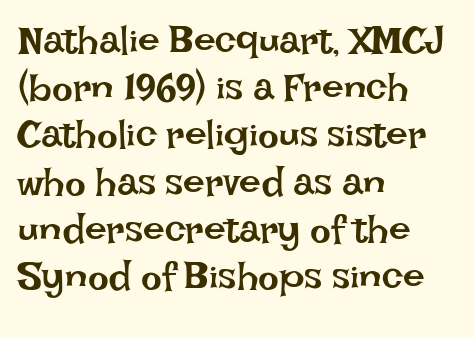
Q: Is the text bold? A: No.
Q: Is the text italic (slanted)? A: No, it is upright.
Q: Is the text underlined? A: No.
Q: How is the paragraph aligned? A: Left-aligned.
Q: Is the spacing between letters normal or unusually wide? A: Normal.
Q: Width (condensed, normal, or wide)? A: Normal.
Q: Stroke contrast? A: Low.
Q: x-height? A: Large.
Q: Monospaced? A: No.
